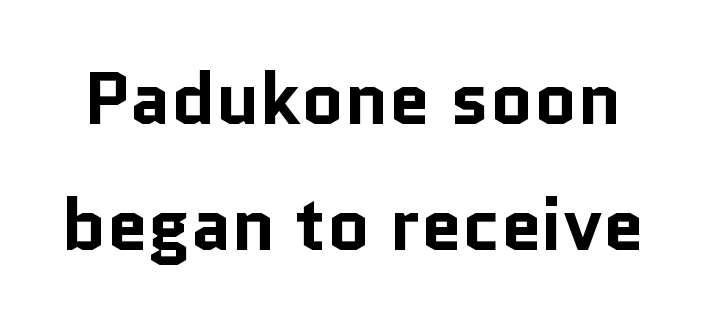
Q: Is the text bold? A: Yes.
Q: Is the text italic (slanted)? A: No, it is upright.
Q: Is the typeface a serif or a sans-serif typeface? A: Sans-serif.
Q: Is the text underlined? A: No.
Q: Is the spacing between letters normal or unusually wide? A: Normal.
Q: Is the spacing between lines tight, normal or loose? A: Normal.
Q: Width (condensed, normal, or wide)? A: Normal.
Q: Stroke contrast? A: Low.
Q: x-height? A: Medium.
Q: Monospaced? A: No.
